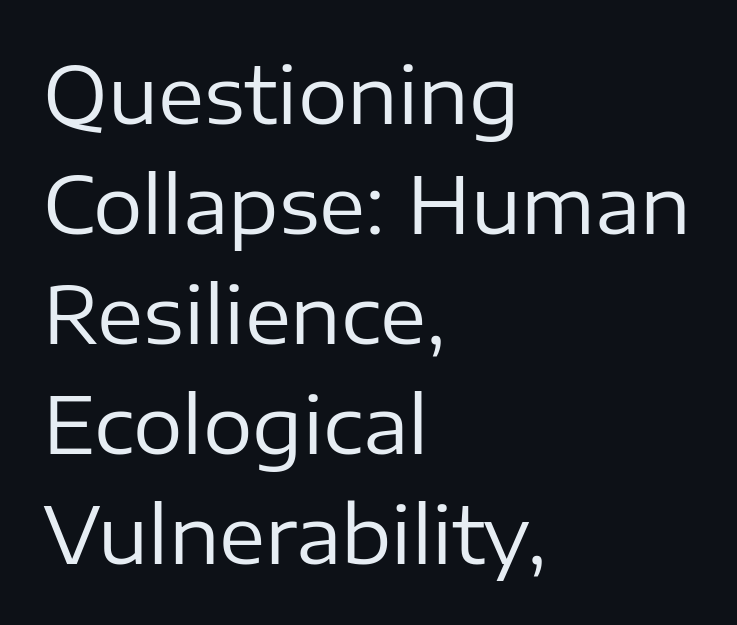
{"serif": "no", "italic": "no", "bold": "no", "weight": "regular", "width": "normal", "stroke_contrast": "low", "x_height": "medium", "monospaced": "no", "underline": "no", "align": "left", "line_spacing": "normal", "line_spacing_ratio": 1.41, "letter_spacing": "normal", "letter_spacing_em": 0.0, "glyph_px": 78}
